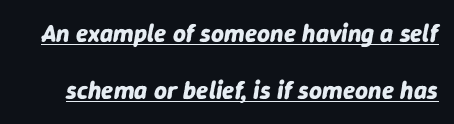
Q: Is the text bold? A: Yes.
Q: Is the text italic (slanted)? A: Yes, it leans right by about 9 degrees.
Q: Is the text underlined? A: Yes.
Q: Is the spacing between letters normal or unusually wide? A: Normal.
Q: Is the spacing between lines tight, normal or loose? A: Loose.
